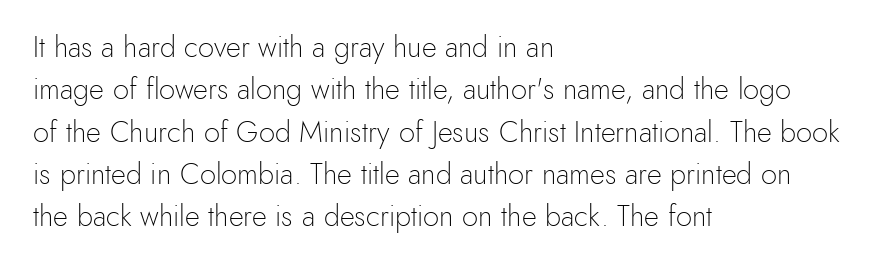
Q: Is the text bold? A: No.
Q: Is the text italic (slanted)? A: No, it is upright.
Q: Is the typeface a serif or a sans-serif typeface? A: Sans-serif.
Q: Is the text underlined? A: No.
Q: How is the paragraph aligned? A: Left-aligned.
Q: Is the spacing between letters normal or unusually wide? A: Normal.
Q: Is the spacing between lines tight, normal or loose? A: Normal.
Q: Width (condensed, normal, or wide)? A: Normal.
Q: x-height? A: Small.
Q: Monospaced? A: No.
